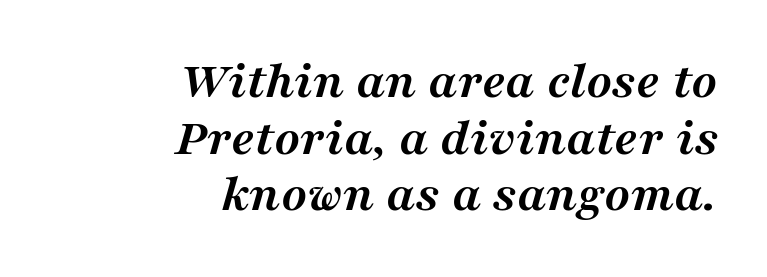
Q: Is the text bold? A: Yes.
Q: Is the text italic (slanted)? A: Yes, it leans right by about 16 degrees.
Q: Is the typeface a serif or a sans-serif typeface? A: Serif.
Q: Is the text underlined? A: No.
Q: How is the paragraph aligned? A: Right-aligned.
Q: Is the spacing between letters normal or unusually wide? A: Normal.
Q: Is the spacing between lines tight, normal or loose? A: Tight.
Q: Width (condensed, normal, or wide)? A: Normal.
Q: Stroke contrast? A: Medium.
Q: x-height? A: Medium.
Q: Monospaced? A: No.
